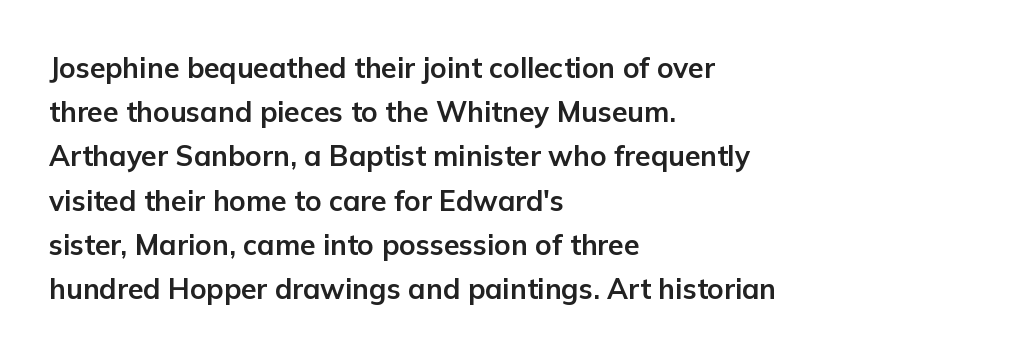
The image shows 28 px bold sans-serif type, upright; set left-aligned, normal line spacing (1.58x), normal letter spacing, not underlined; low stroke contrast and a medium x-height.
